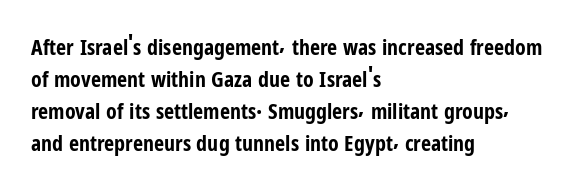
The image shows 22 px bold type, upright; set left-aligned, normal line spacing (1.46x), normal letter spacing, not underlined.
